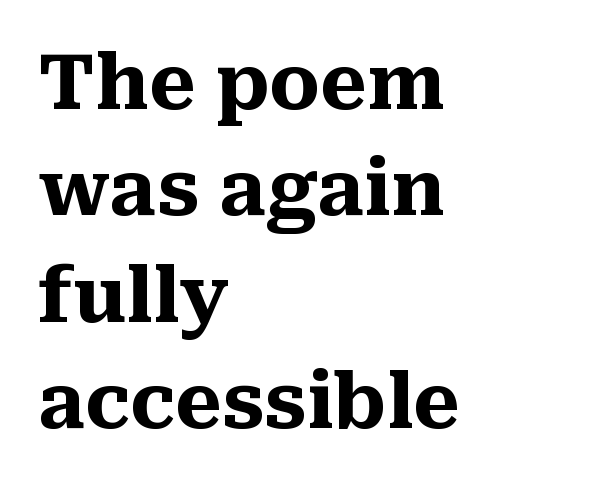
Caption: bold face, heavy strokes. Nobody touched the tracking dial on this one. Serifs: yes, visible at the terminals of the letterforms. Does the leading feel generous? No, just average.
